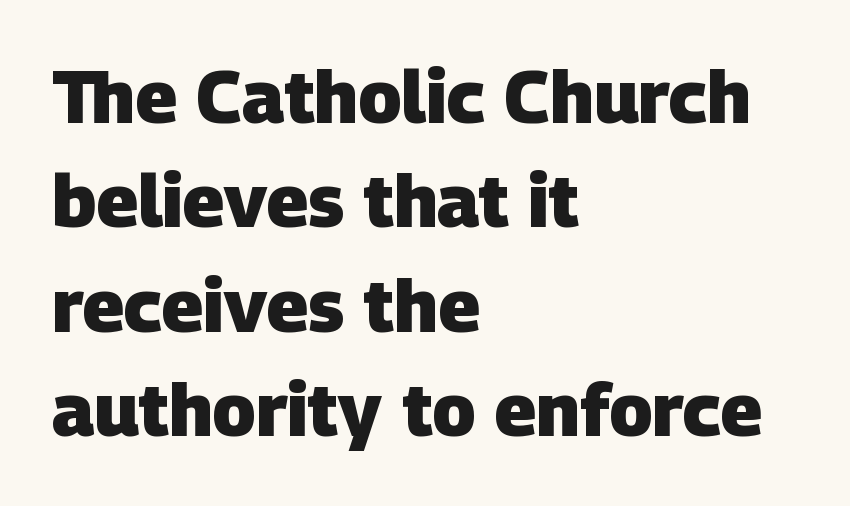
A classic flush-left, rag-right setting is used for this passage. The type is set solid horizontally, with unmodified tracking. Letters rest on an invisible, unmarked baseline. The typeface chosen for these lines omits serifs. The characters look thick and weighty, a clear bold.
